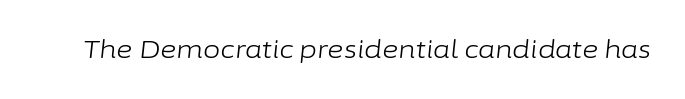
Q: Is the text bold? A: No.
Q: Is the text italic (slanted)? A: Yes, it leans right by about 6 degrees.
Q: Is the text underlined? A: No.
Q: Is the spacing between letters normal or unusually wide? A: Normal.
